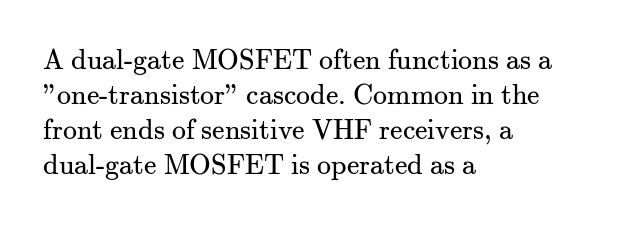
Q: Is the text bold? A: No.
Q: Is the text italic (slanted)? A: No, it is upright.
Q: Is the typeface a serif or a sans-serif typeface? A: Serif.
Q: Is the text underlined? A: No.
Q: How is the paragraph aligned? A: Left-aligned.
Q: Is the spacing between letters normal or unusually wide? A: Normal.
Q: Is the spacing between lines tight, normal or loose? A: Normal.
Q: Width (condensed, normal, or wide)? A: Normal.
Q: Stroke contrast? A: Medium.
Q: x-height? A: Small.
Q: Monospaced? A: No.
